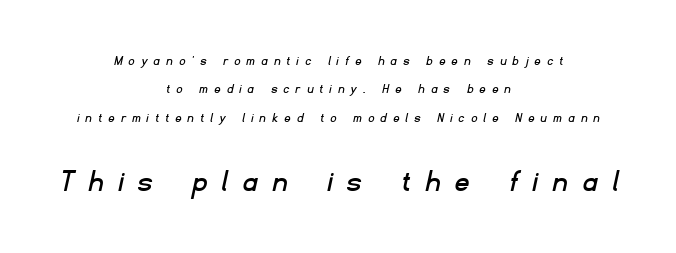
Rule under the text: the space is simply empty. Whoever set this chose breathing room over compactness in the vertical rhythm. The paragraph has two soft edges and a firm central axis. Tracking here is generous; glyphs stand well apart from one another.
